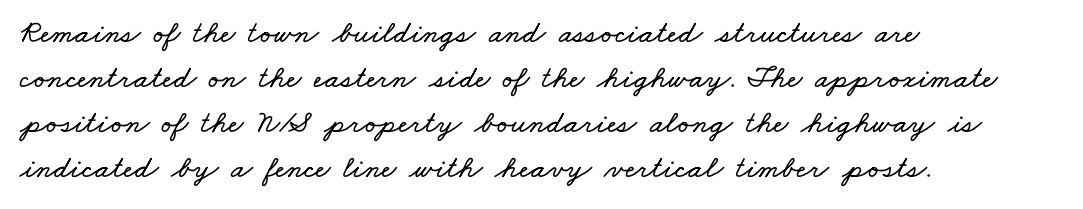
No extra tracking has been applied to these lines. The face used here is proportionally spaced, like ordinary book or web type. Casual observation: everything's shoved over to the left. The leading is moderate, giving the passage an even texture. Nobody drew a line under any word here.
